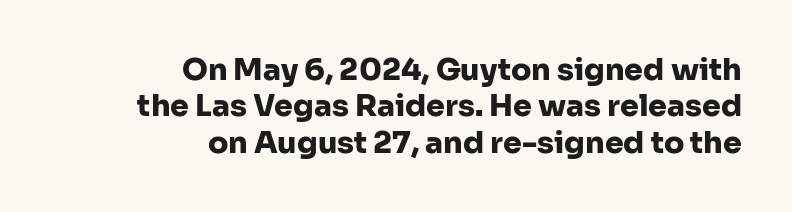
The image shows 30 px heavy sans-serif type, upright; set right-aligned, line spacing 1.21x, normal letter spacing, not underlined; low stroke contrast and a medium x-height.
